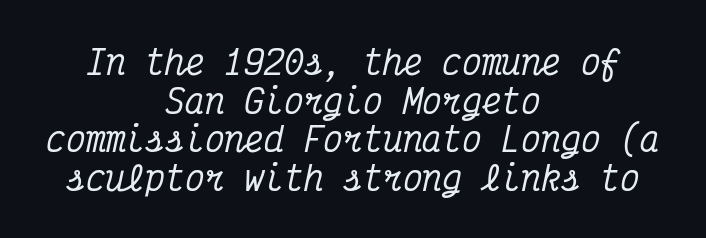
The image shows 33 px condensed serif type, italic (leaning right), monospaced; set centered, line spacing 1.17x, normal letter spacing, not underlined; medium stroke contrast and a medium x-height.
